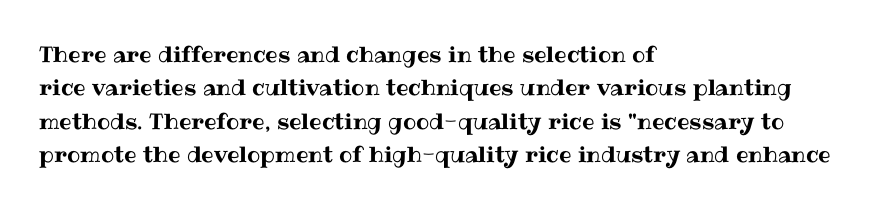
Q: Is the text italic (slanted)? A: No, it is upright.
Q: Is the text underlined? A: No.
Q: How is the paragraph aligned? A: Left-aligned.
Q: Is the spacing between letters normal or unusually wide? A: Normal.
Q: Is the spacing between lines tight, normal or loose? A: Normal.
